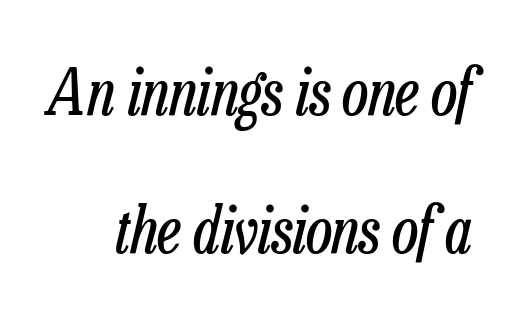
Q: Is the text bold? A: No.
Q: Is the text italic (slanted)? A: Yes, it leans right by about 13 degrees.
Q: Is the text underlined? A: No.
Q: Is the spacing between letters normal or unusually wide? A: Normal.
Q: Is the spacing between lines tight, normal or loose? A: Loose.
Q: Width (condensed, normal, or wide)? A: Condensed.
Q: Stroke contrast? A: Low.
Q: x-height? A: Medium.
Q: Monospaced? A: No.
